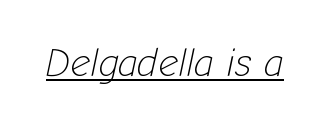
{"italic": "yes", "lean": "right", "slant_degrees": 12, "bold": "no", "weight": "light", "width": "normal", "stroke_contrast": "low", "x_height": "medium", "monospaced": "no", "underline": "yes", "letter_spacing": "normal", "letter_spacing_em": 0.0, "glyph_px": 39}
